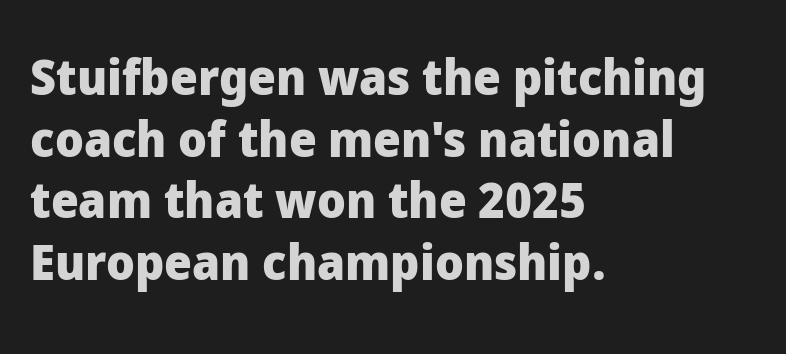
Is the block centered? No — it sits flush against the left margin. Think of a printed novel: that variable character pitch is what you see here. Underlining? Definitely not there. Typesetter's note: full bold, strokes at maximum text heaviness. Posture: upright roman.
